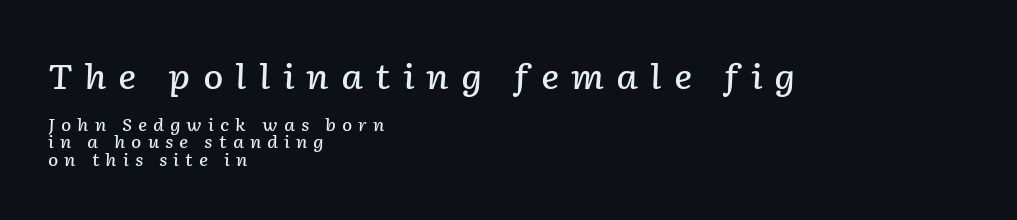
Q: Is the text bold? A: Semi-bold.
Q: Is the text italic (slanted)? A: Yes, it leans right by about 2 degrees.
Q: Is the text underlined? A: No.
Q: How is the paragraph aligned? A: Left-aligned.
Q: Is the spacing between letters normal or unusually wide? A: Unusually wide.
Q: Is the spacing between lines tight, normal or loose? A: Tight.
Q: Which block of text is set in a larger size, the first (top) or the second (bottom)? A: The first (top) one.
Q: Width (condensed, normal, or wide)? A: Normal.
Q: Stroke contrast? A: Low.
Q: x-height? A: Medium.
Q: Monospaced? A: No.
